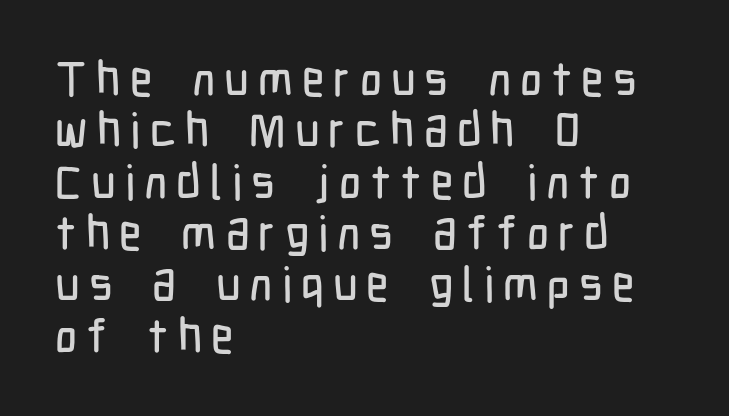
The image shows 48 px condensed sans-serif type, upright; set left-aligned, tight line spacing (1.07x), not underlined; low stroke contrast and a medium x-height.
